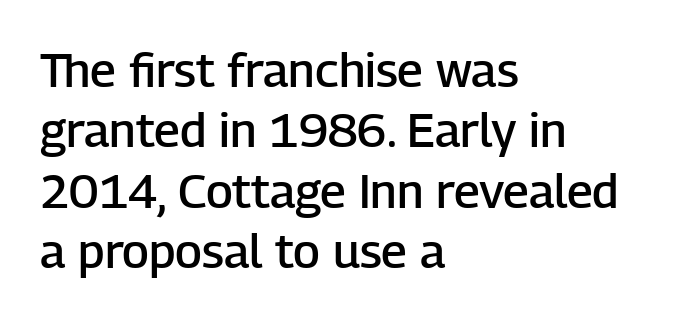
The image shows 48 px semibold sans-serif type, upright; set left-aligned, normal line spacing (1.26x), normal letter spacing, not underlined; low stroke contrast and a medium x-height.
